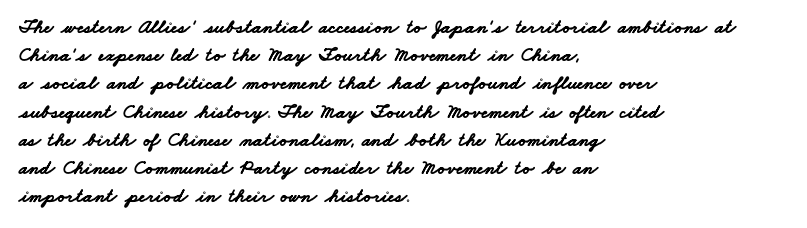
{"bold": "yes", "underline": "no", "align": "left", "line_spacing": "normal", "line_spacing_ratio": 1.41, "letter_spacing": "normal", "letter_spacing_em": 0.0, "glyph_px": 20}
